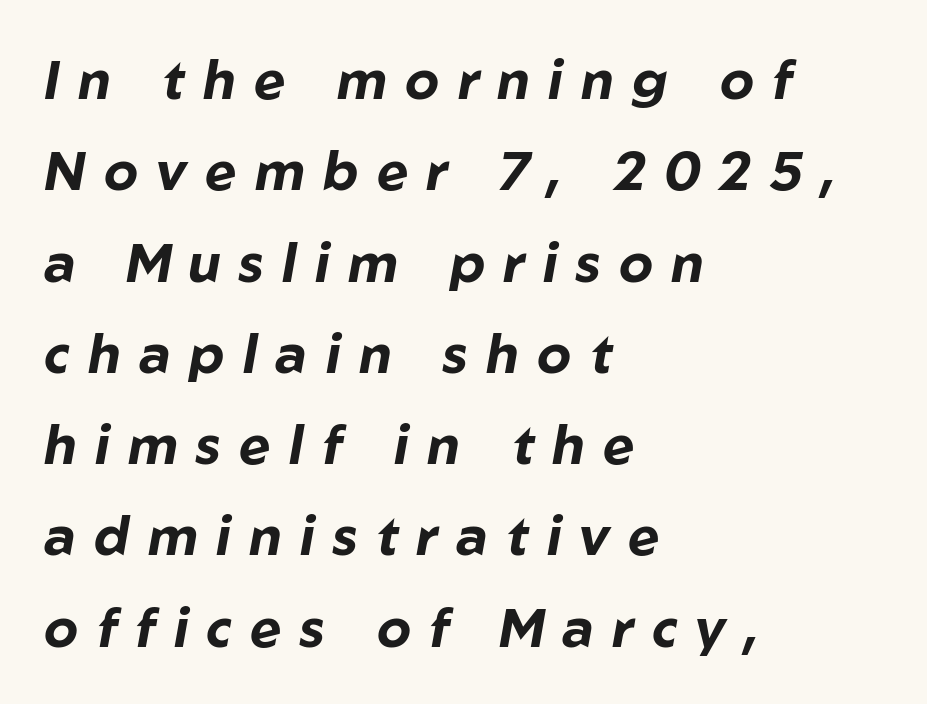
Q: Is the text bold? A: Yes.
Q: Is the text italic (slanted)? A: Yes, it leans right by about 10 degrees.
Q: Is the text underlined? A: No.
Q: How is the paragraph aligned? A: Left-aligned.
Q: Is the spacing between letters normal or unusually wide? A: Unusually wide.
Q: Is the spacing between lines tight, normal or loose? A: Normal.
Q: Width (condensed, normal, or wide)? A: Normal.
Q: Stroke contrast? A: Low.
Q: x-height? A: Medium.
Q: Monospaced? A: No.
